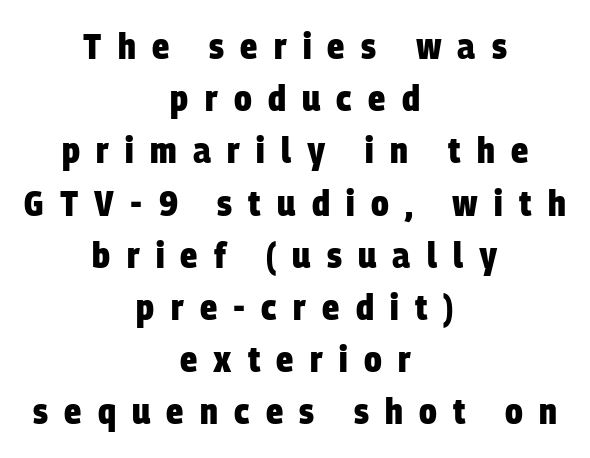
Q: Is the text bold? A: Yes.
Q: Is the typeface a serif or a sans-serif typeface? A: Sans-serif.
Q: Is the text underlined? A: No.
Q: How is the paragraph aligned? A: Centered.
Q: Is the spacing between letters normal or unusually wide? A: Unusually wide.
Q: Is the spacing between lines tight, normal or loose? A: Normal.
Q: Width (condensed, normal, or wide)? A: Condensed.
Q: Stroke contrast? A: Low.
Q: x-height? A: Large.
Q: Monospaced? A: No.
